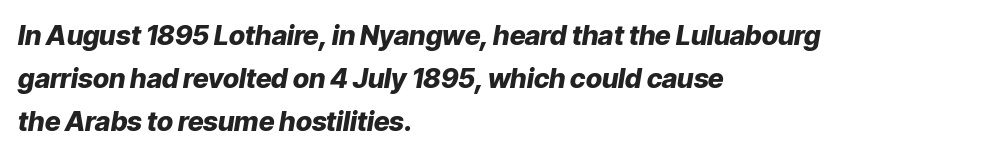
The image shows 27 px bold type, italic (leaning right); set left-aligned, normal line spacing (1.59x), normal letter spacing, not underlined.
